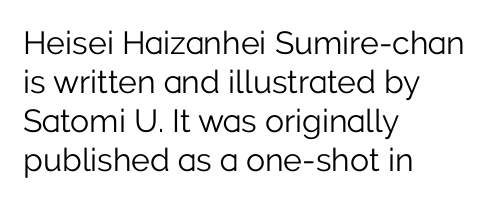
The image shows 32 px light sans-serif type, upright; set left-aligned, line spacing 1.22x, normal letter spacing, not underlined; low stroke contrast and a medium x-height.
